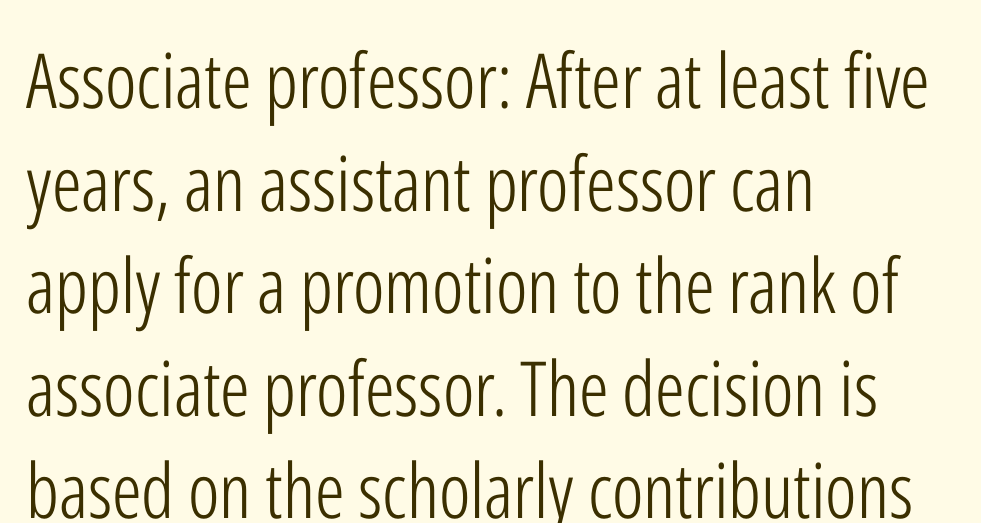
The leading is moderate, giving the passage an even texture. No extra ink here — the face is not bold. These lines are rendered in a variable-pitch font. Descenders hang freely into open space. The letters stand upright; this is a roman face.
